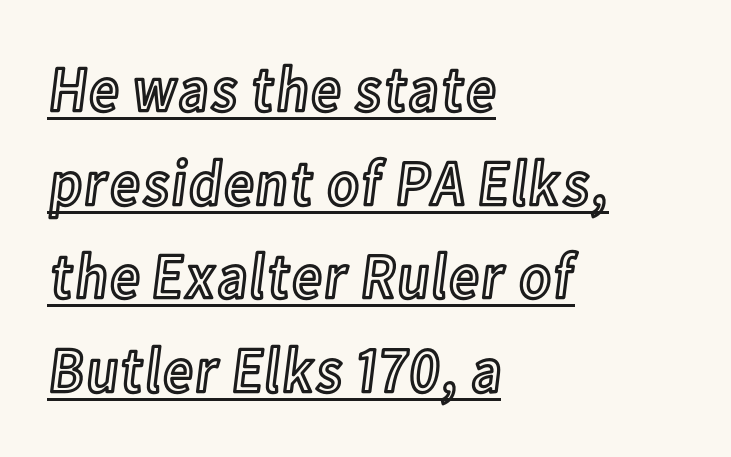
{"width": "condensed", "x_height": "medium", "monospaced": "no", "underline": "yes", "align": "left", "line_spacing": "normal", "line_spacing_ratio": 1.44, "letter_spacing": "normal", "letter_spacing_em": 0.0, "glyph_px": 65}
